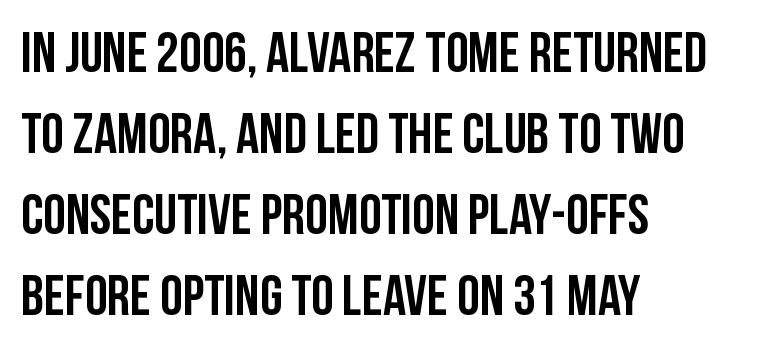
{"serif": "no", "italic": "no", "width": "condensed", "stroke_contrast": "low", "x_height": "large", "monospaced": "no", "underline": "no", "align": "left", "line_spacing": "normal", "line_spacing_ratio": 1.42, "letter_spacing": "normal", "letter_spacing_em": 0.0, "glyph_px": 57}
